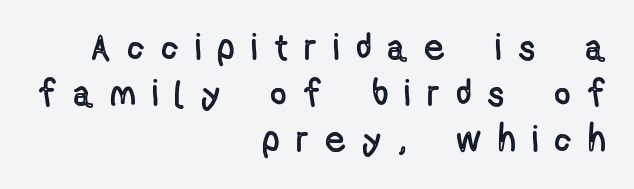
{"italic": "no", "width": "condensed", "x_height": "medium", "monospaced": "no", "underline": "no", "align": "right", "line_spacing": "normal", "line_spacing_ratio": 1.25, "letter_spacing": "wide", "letter_spacing_em": 0.49, "glyph_px": 37}
